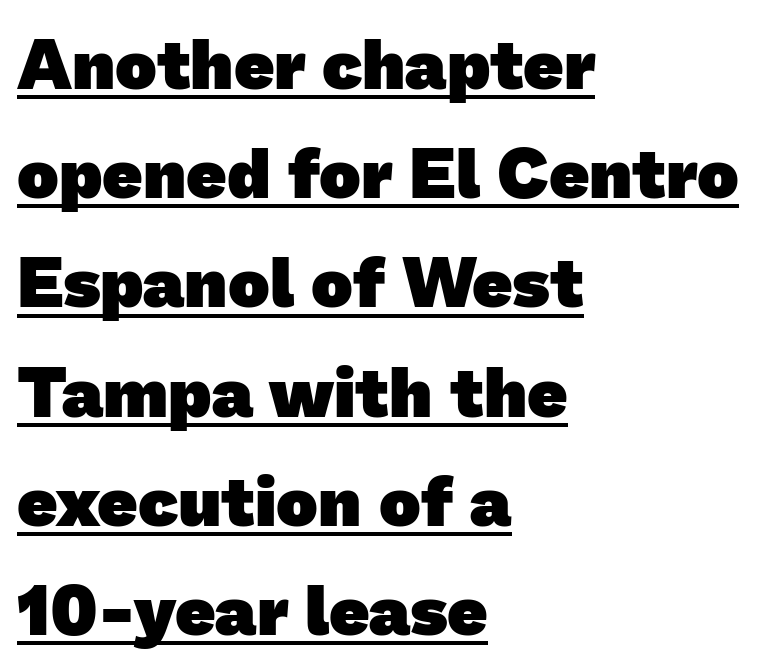
The paragraph shown leans on its left margin. A typesetter would call this leading conventional body-copy spacing. Is this a sans? Yes — the strokes have no serifs. Students, note that the glyphs here touch the page at normal intervals. Looks like someone drew a line under every word here.
